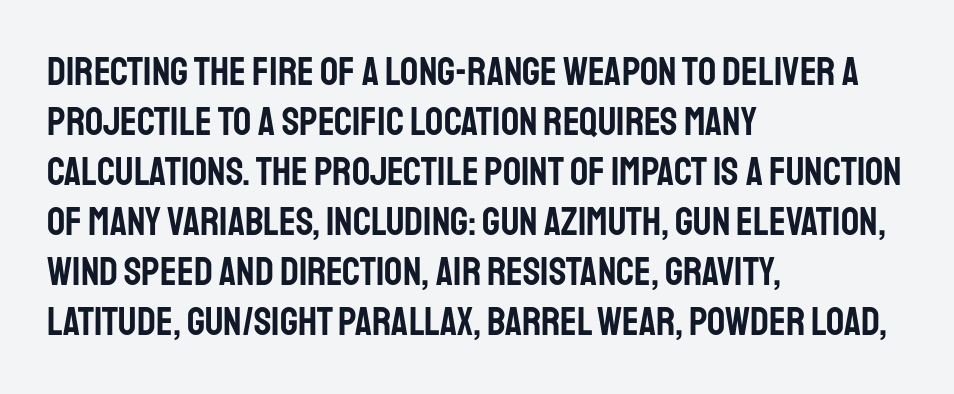
Each letter keeps its own natural width here, so spacing adapts to shape. The tracking reads as untouched default to a designer's eye. This rendering uses left alignment, leaving the right contour irregular. Type without underlining. Leading matches the norm, producing a regular column. I'd call this a sans setting — the letters go barefoot.
